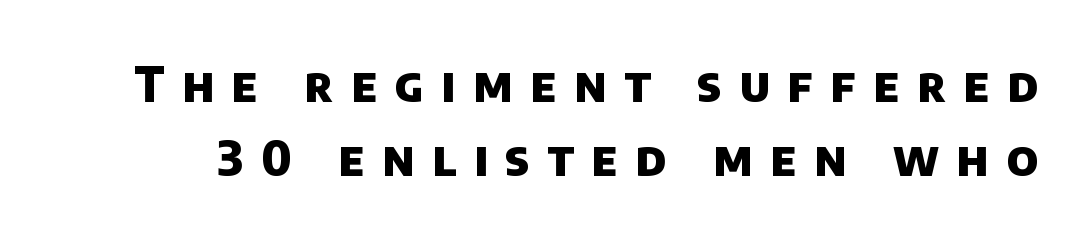
A dark, heavy texture on the line: the type is bold. If you measured baseline to baseline, you'd find a middling distance. Grotesque or geometric, the face here clearly has no serifs. Think of a printed novel: that variable character pitch is what you see here. Descender tails drop into unmarked territory. In terms of letterspacing, this is a distinctly airy, spread setting.
